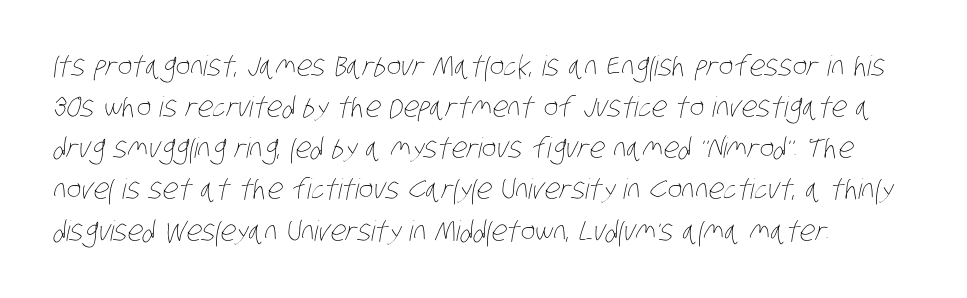
Students, note that the glyphs here touch the page at normal intervals. Leftover space on each line is placed entirely after the last word. Regular leading. The strip under each line holds only bare page. Spacing verdict: proportional, widths tailored to each character.
